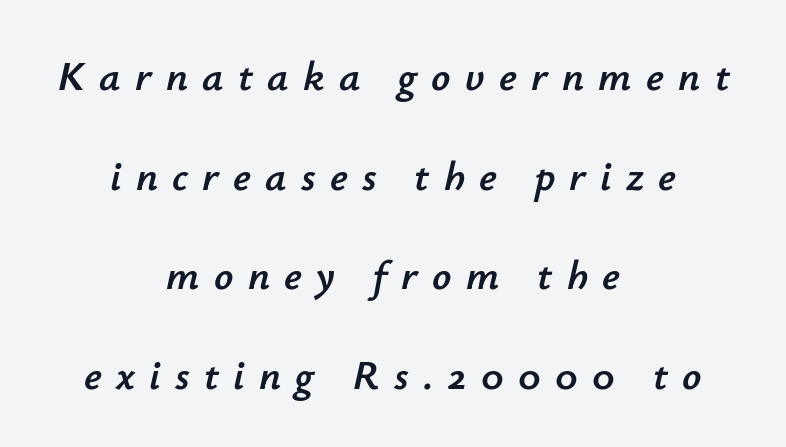
The image shows 42 px text type, italic (leaning right); set centered, loose line spacing (2.37x), unusually wide letter spacing (+0.34 em), not underlined; low stroke contrast and a small x-height.
